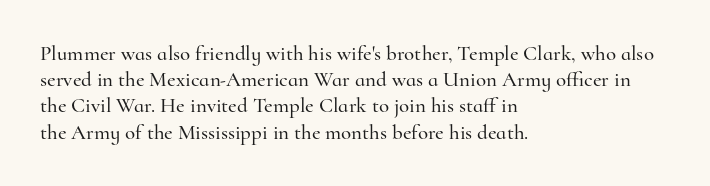
{"italic": "no", "underline": "no", "align": "left", "line_spacing": "normal", "line_spacing_ratio": 1.25, "letter_spacing": "normal", "letter_spacing_em": 0.0, "glyph_px": 21}
